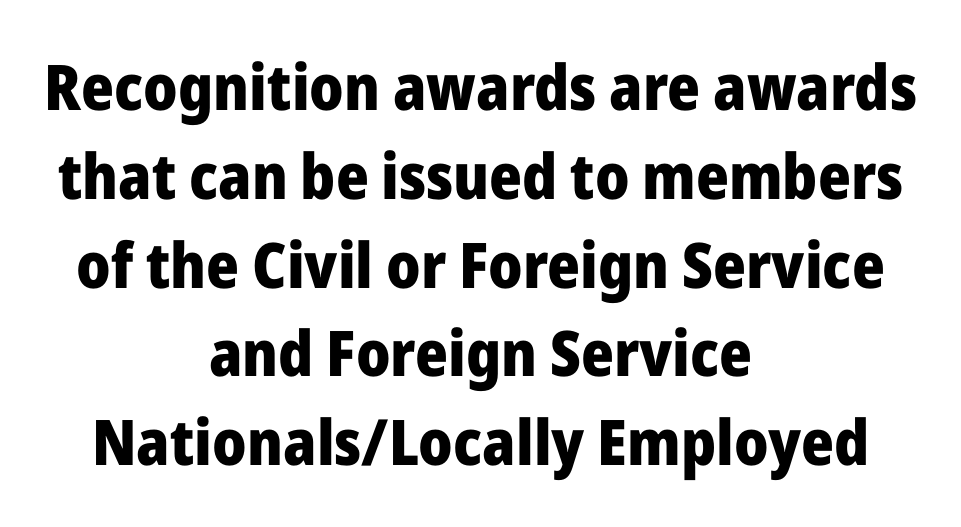
Q: Is the text bold? A: Yes.
Q: Is the text italic (slanted)? A: No, it is upright.
Q: Is the typeface a serif or a sans-serif typeface? A: Sans-serif.
Q: Is the text underlined? A: No.
Q: How is the paragraph aligned? A: Centered.
Q: Is the spacing between letters normal or unusually wide? A: Normal.
Q: Is the spacing between lines tight, normal or loose? A: Normal.
Q: Width (condensed, normal, or wide)? A: Normal.
Q: Stroke contrast? A: Low.
Q: x-height? A: Medium.
Q: Monospaced? A: No.
